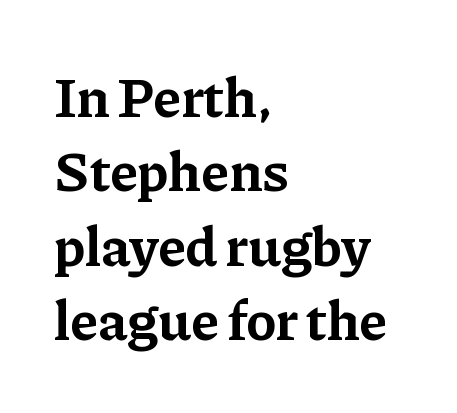
The image shows 56 px bold serif type, upright; set left-aligned, normal line spacing (1.33x), normal letter spacing, not underlined; low stroke contrast and a medium x-height.
